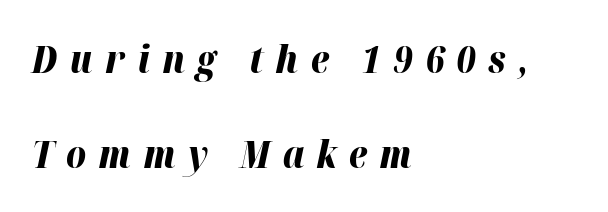
Descenders are the only things crossing below the line. Weight: bold. Do the characters align in a grid? No, the font is proportional. The typography opts for an oblique posture over an upright one. The face used here is rendered with a markedly widened letterfit. The designer dialed line spacing up above the default.
